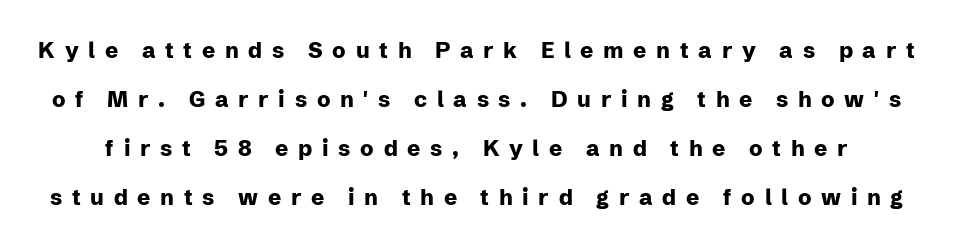
{"italic": "no", "bold": "yes", "underline": "no", "line_spacing": "loose", "line_spacing_ratio": 2.22, "letter_spacing": "wide", "letter_spacing_em": 0.44, "glyph_px": 22}
